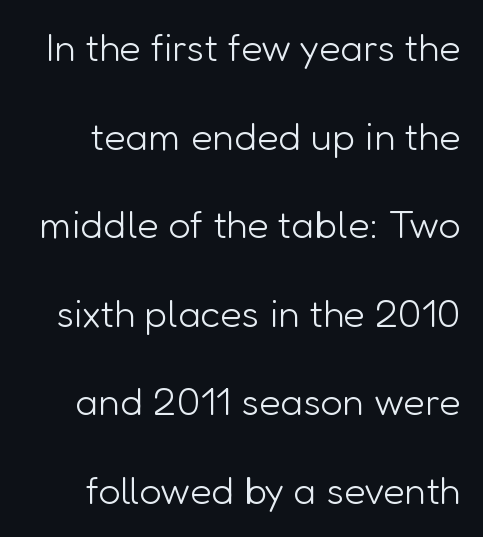
Q: Is the text bold? A: No.
Q: Is the text italic (slanted)? A: No, it is upright.
Q: Is the typeface a serif or a sans-serif typeface? A: Sans-serif.
Q: Is the text underlined? A: No.
Q: Is the spacing between letters normal or unusually wide? A: Normal.
Q: Is the spacing between lines tight, normal or loose? A: Loose.
Q: Width (condensed, normal, or wide)? A: Normal.
Q: Stroke contrast? A: Low.
Q: x-height? A: Medium.
Q: Monospaced? A: No.
